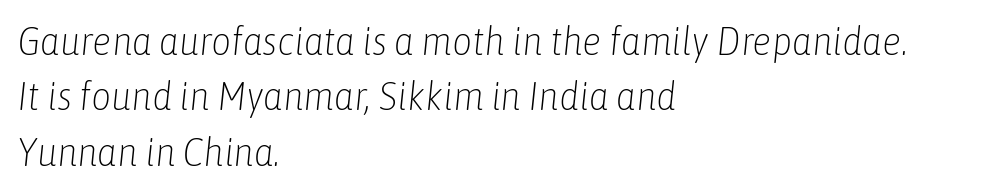
{"italic": "yes", "lean": "right", "slant_degrees": 6, "bold": "no", "weight": "light", "width": "condensed", "stroke_contrast": "low", "x_height": "medium", "monospaced": "no", "underline": "no", "align": "left", "line_spacing": "normal", "line_spacing_ratio": 1.42, "letter_spacing": "normal", "letter_spacing_em": 0.0, "glyph_px": 39}
